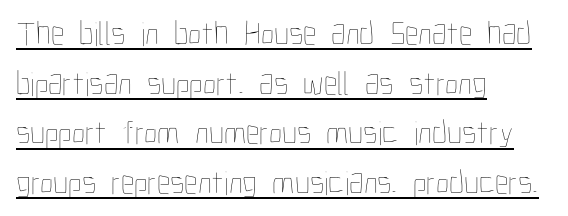
Q: Is the text bold? A: No.
Q: Is the text italic (slanted)? A: No, it is upright.
Q: Is the text underlined? A: Yes.
Q: How is the paragraph aligned? A: Left-aligned.
Q: Is the spacing between letters normal or unusually wide? A: Normal.
Q: Is the spacing between lines tight, normal or loose? A: Normal.
Q: Width (condensed, normal, or wide)? A: Condensed.
Q: Stroke contrast? A: Low.
Q: x-height? A: Medium.
Q: Monospaced? A: No.
